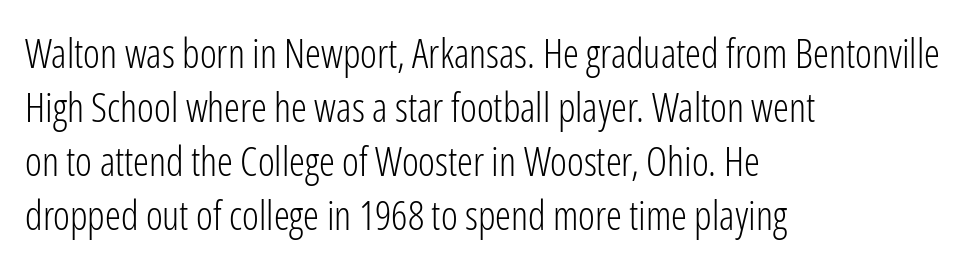
Compared with a centered layout, this one pins lines to the left instead. No italicization has been applied; the sample stays upright. The type is set solid horizontally, with unmodified tracking. Looks like regular typesetting: each glyph gets only the width it needs. The passage shown is not bold in any degree. The font family rendered here belongs to the sans-serif group.
